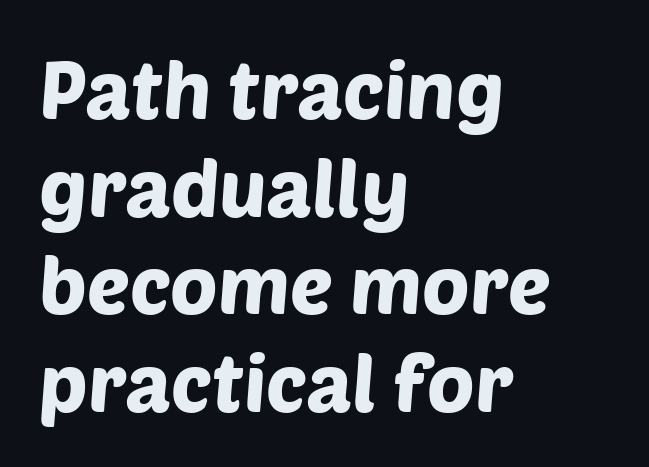
The image shows 80 px sans-serif type; set left-aligned, line spacing 1.22x, normal letter spacing, not underlined; low stroke contrast and a large x-height.
